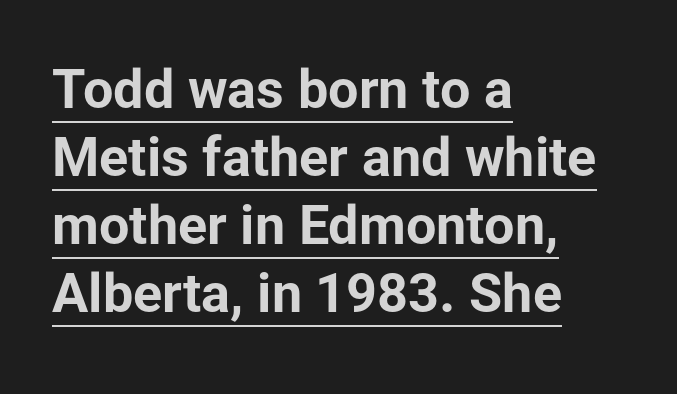
Set as a true bold cut, around the 700 mark. Visually the block forms a straight wall on the left and a jagged coastline on the right. Every character sits straight up, as roman type does. Decoration check: the copy is underlined. In terms of leading, this rendering sits right in the middle.
